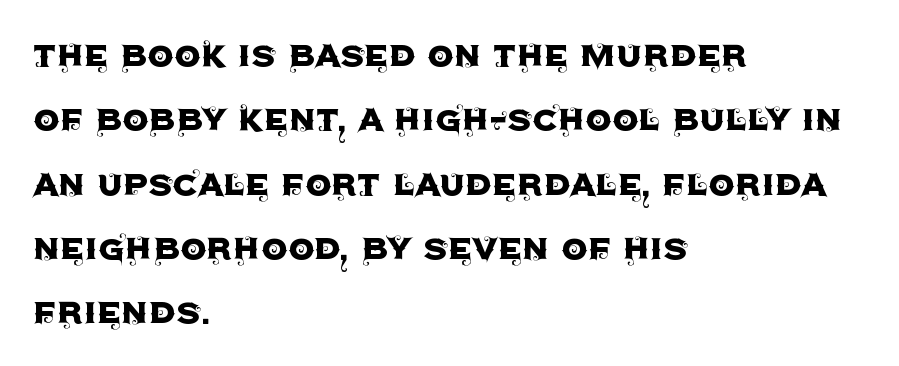
{"serif": "no", "italic": "no", "width": "normal", "x_height": "large", "monospaced": "no", "underline": "no", "align": "left", "line_spacing": "normal", "line_spacing_ratio": 1.53, "letter_spacing": "normal", "letter_spacing_em": 0.0, "glyph_px": 42}
